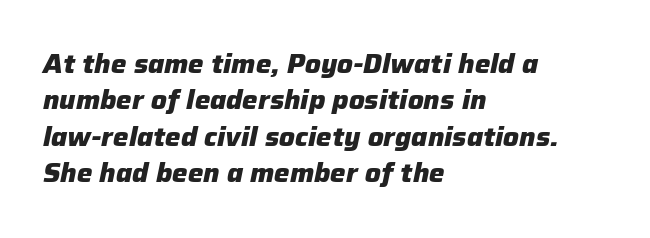
The image shows 26 px bold type, italic (leaning right); set left-aligned, normal line spacing (1.4x), normal letter spacing, not underlined.
